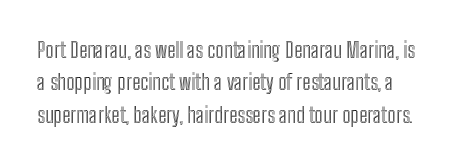
The image shows 21 px text type, upright; set normal line spacing (1.54x), normal letter spacing, not underlined.
